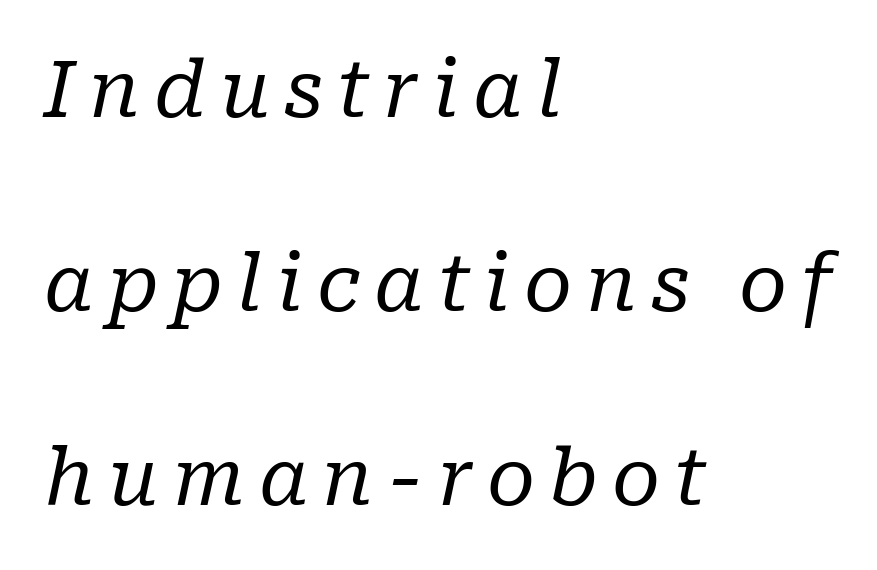
Q: Is the text bold? A: No.
Q: Is the text italic (slanted)? A: Yes, it leans right by about 10 degrees.
Q: Is the typeface a serif or a sans-serif typeface? A: Serif.
Q: Is the text underlined? A: No.
Q: How is the paragraph aligned? A: Left-aligned.
Q: Is the spacing between lines tight, normal or loose? A: Loose.
Q: Width (condensed, normal, or wide)? A: Normal.
Q: Stroke contrast? A: Low.
Q: x-height? A: Medium.
Q: Monospaced? A: No.
